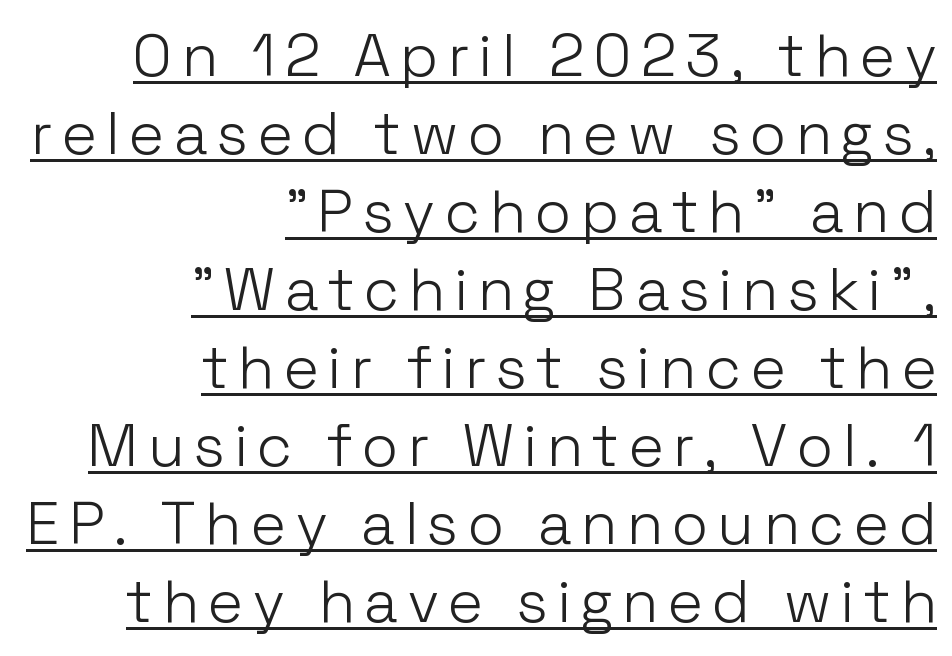
{"serif": "no", "italic": "no", "bold": "no", "weight": "light", "width": "normal", "stroke_contrast": "low", "x_height": "medium", "monospaced": "no", "underline": "yes", "align": "right", "line_spacing": "normal", "line_spacing_ratio": 1.3, "glyph_px": 60}
